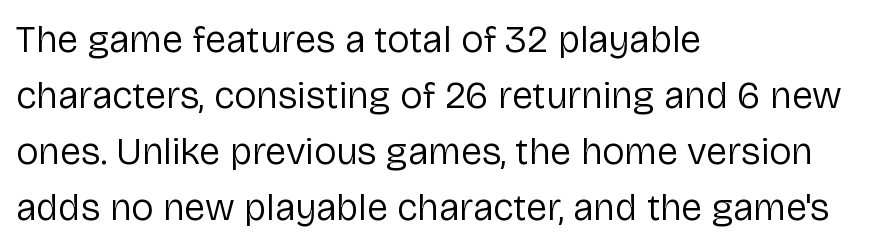
The image shows 38 px regular-weight sans-serif type, upright; set left-aligned, normal line spacing (1.47x), normal letter spacing, not underlined; low stroke contrast and a medium x-height.
